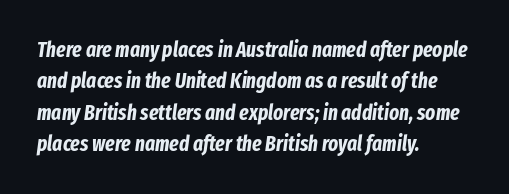
The image shows 21 px bold type, italic (leaning right); set left-aligned, normal line spacing (1.49x), normal letter spacing, not underlined.
